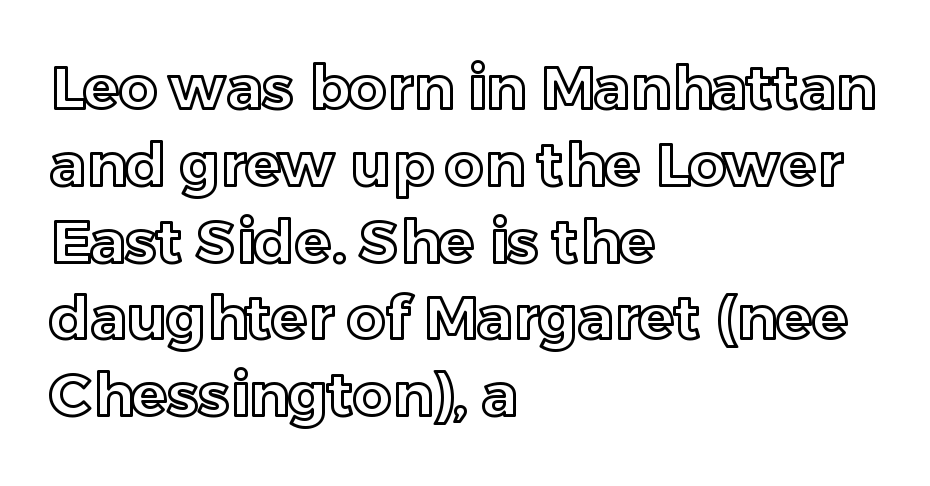
The image shows 60 px text type, upright; set left-aligned, normal line spacing (1.28x), normal letter spacing, not underlined; a medium x-height.
